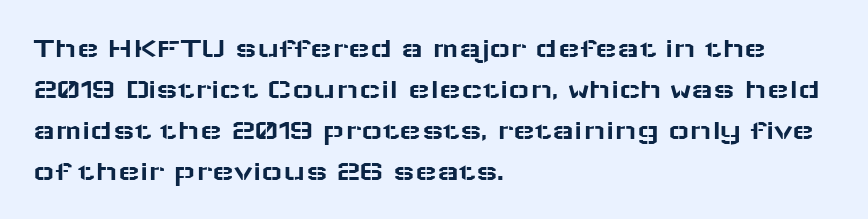
The image shows 29 px wide sans-serif type, upright; set left-aligned, normal line spacing (1.41x), normal letter spacing, not underlined; low stroke contrast and a medium x-height.
